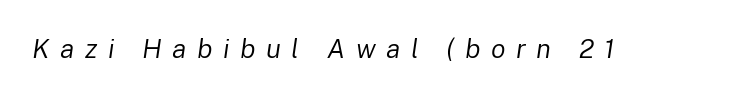
Q: Is the text bold? A: No.
Q: Is the text italic (slanted)? A: Yes, it leans right by about 8 degrees.
Q: Is the text underlined? A: No.
Q: Is the spacing between letters normal or unusually wide? A: Unusually wide.
